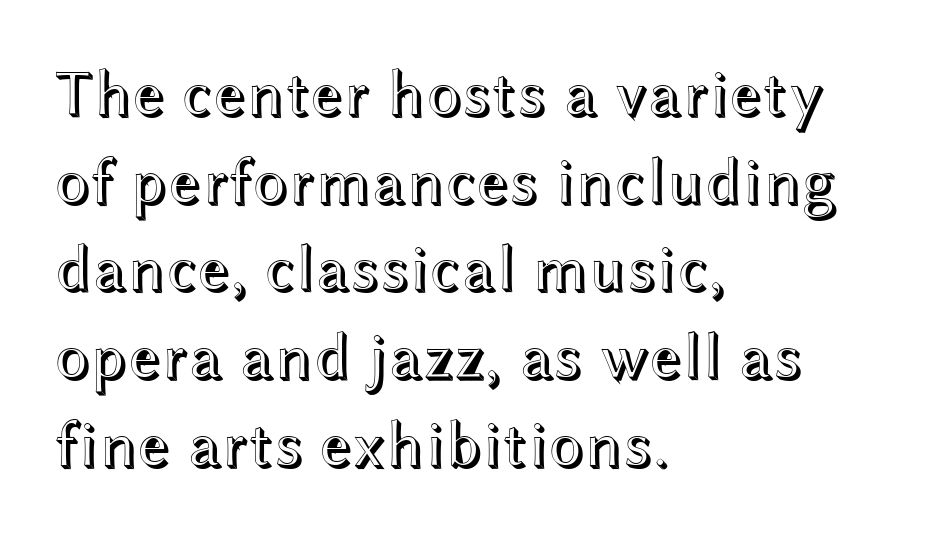
{"italic": "no", "width": "wide", "x_height": "medium", "monospaced": "no", "underline": "no", "align": "left", "line_spacing": "normal", "line_spacing_ratio": 1.35, "letter_spacing": "normal", "letter_spacing_em": 0.0, "glyph_px": 65}
